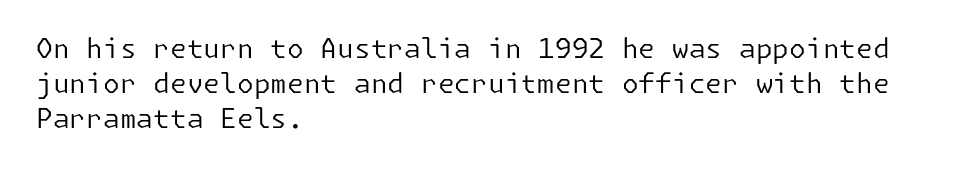
Q: Is the text bold? A: No.
Q: Is the text italic (slanted)? A: No, it is upright.
Q: Is the text underlined? A: No.
Q: How is the paragraph aligned? A: Left-aligned.
Q: Is the spacing between letters normal or unusually wide? A: Normal.
Q: Is the spacing between lines tight, normal or loose? A: Normal.
